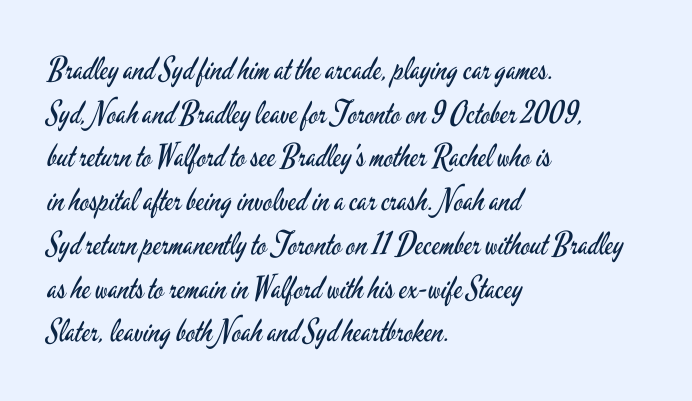
Nothing unusual about the tracking: characters are spaced as the font intends. Underlining? Definitely not there. The passage shown is typeset with a sans-serif family. Here the designer chose a conventional face with non-uniform glyph widths.
